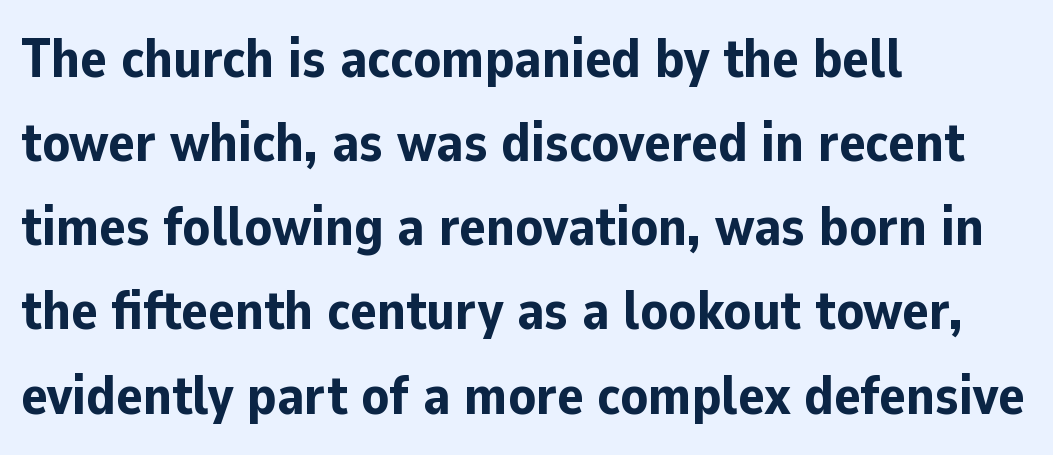
Q: Is the text bold? A: Yes.
Q: Is the text italic (slanted)? A: No, it is upright.
Q: Is the typeface a serif or a sans-serif typeface? A: Sans-serif.
Q: Is the text underlined? A: No.
Q: How is the paragraph aligned? A: Left-aligned.
Q: Is the spacing between letters normal or unusually wide? A: Normal.
Q: Is the spacing between lines tight, normal or loose? A: Normal.
Q: Width (condensed, normal, or wide)? A: Normal.
Q: Stroke contrast? A: Low.
Q: x-height? A: Medium.
Q: Monospaced? A: No.
